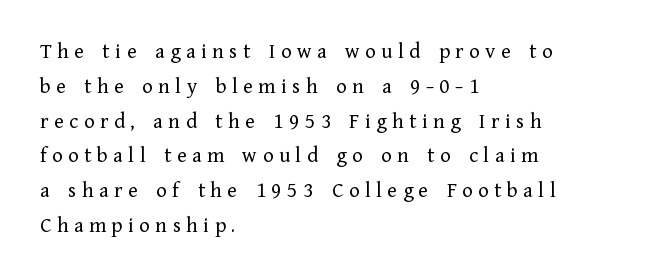
This block has exactly the height ordinary leading produces. Caption: face not bold, strokes unweighted. Does the lettering tilt? It doesn't — this is upright. These lines have a slow, spaced-out rhythm from letter to letter. The setting favours the left margin, as ordinary paragraphs usually do. Letters rest on an invisible, unmarked baseline.
